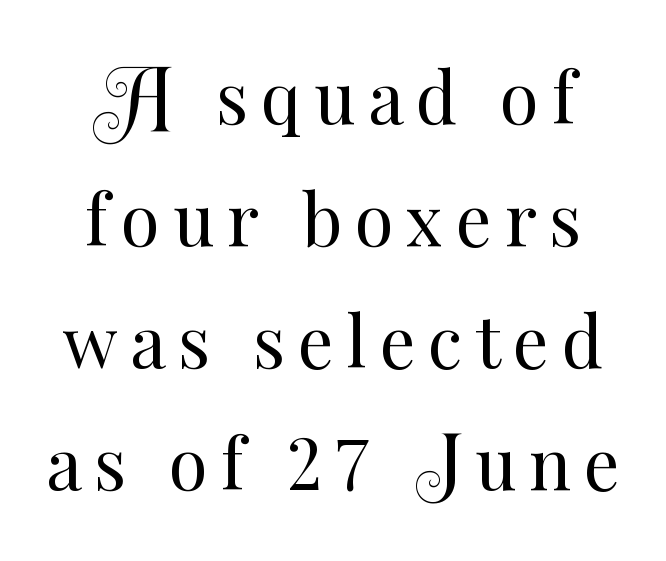
{"italic": "no", "bold": "no", "weight": "regular", "width": "normal", "stroke_contrast": "medium", "x_height": "small", "monospaced": "no", "underline": "no", "align": "center", "line_spacing_ratio": 1.72, "glyph_px": 71}
